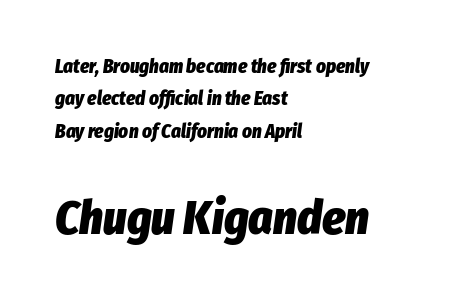
The image shows 47 px heavy, condensed type, italic (leaning right); set left-aligned, line spacing 1.71x, normal letter spacing, not underlined; the second (bottom) block is 2.47x larger; low stroke contrast and a medium x-height.
